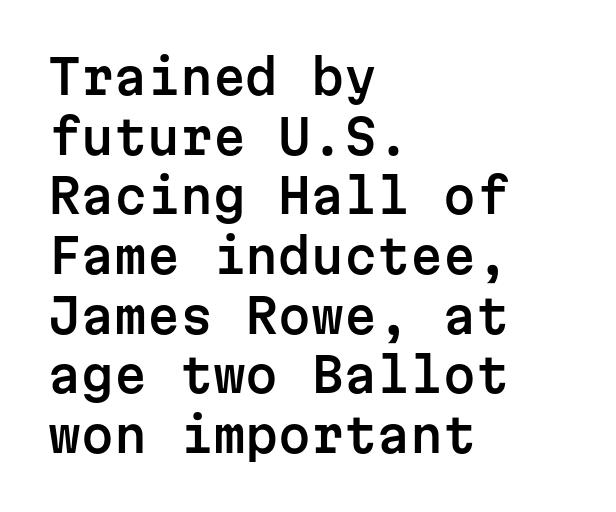
Stroke terminals: plain, sans-serif. Letter spacing: default. How would I describe the line gaps? Plain and ordinary. Looks like terminal output: every glyph gets an equal slot. Check the space under the baseline: it is left empty.
